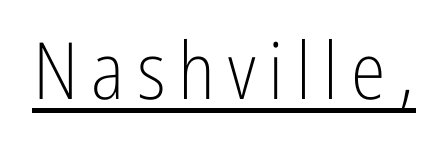
Q: Is the text bold? A: No.
Q: Is the text italic (slanted)? A: No, it is upright.
Q: Is the typeface a serif or a sans-serif typeface? A: Sans-serif.
Q: Is the text underlined? A: Yes.
Q: Width (condensed, normal, or wide)? A: Condensed.
Q: Stroke contrast? A: Low.
Q: x-height? A: Medium.
Q: Monospaced? A: No.
